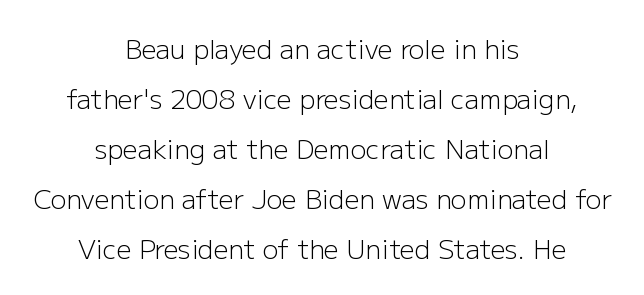
Q: Is the text bold? A: No.
Q: Is the text italic (slanted)? A: No, it is upright.
Q: Is the text underlined? A: No.
Q: How is the paragraph aligned? A: Centered.
Q: Is the spacing between letters normal or unusually wide? A: Normal.
Q: Is the spacing between lines tight, normal or loose? A: Loose.
